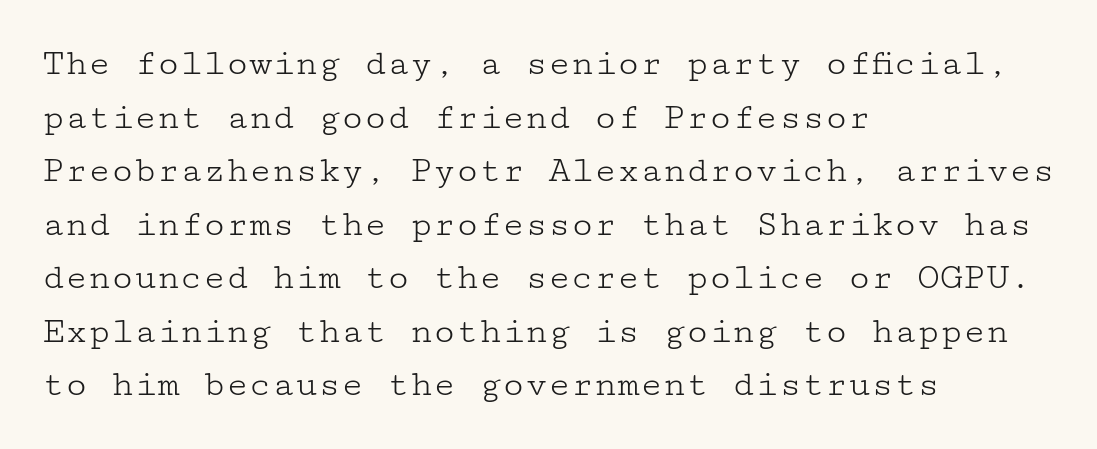
{"serif": "yes", "italic": "no", "bold": "no", "weight": "light", "width": "wide", "stroke_contrast": "low", "x_height": "medium", "underline": "no", "align": "left", "line_spacing": "normal", "line_spacing_ratio": 1.41, "letter_spacing": "normal", "letter_spacing_em": 0.0, "glyph_px": 38}
